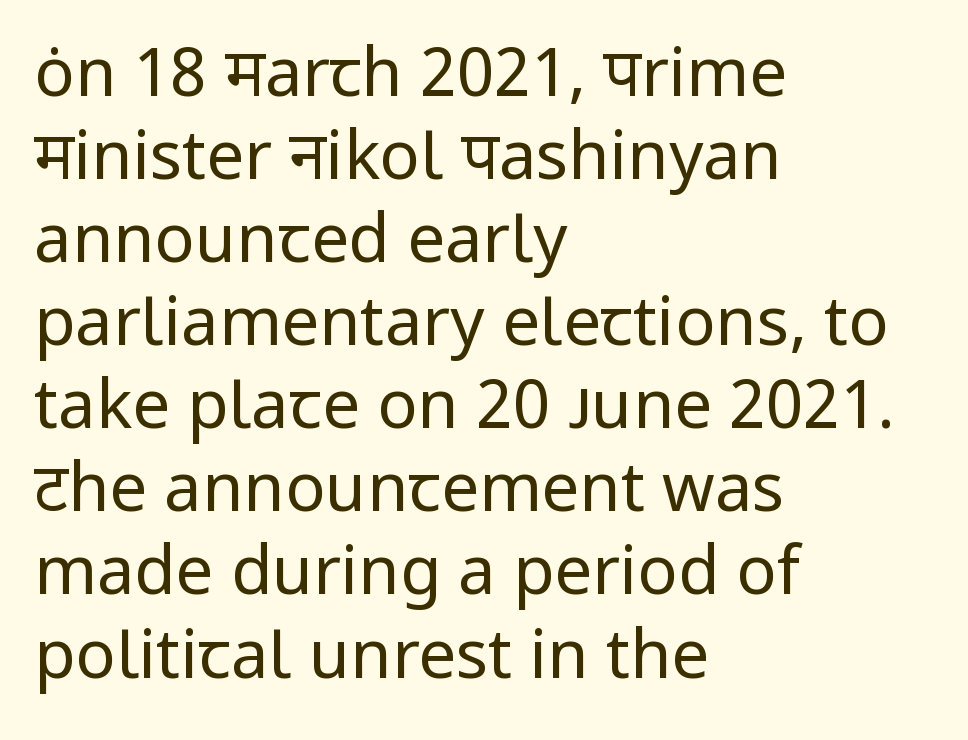
The image shows 67 px regular-weight sans-serif type, upright; set left-aligned, line spacing 1.24x, normal letter spacing, not underlined; low stroke contrast and a medium x-height.
